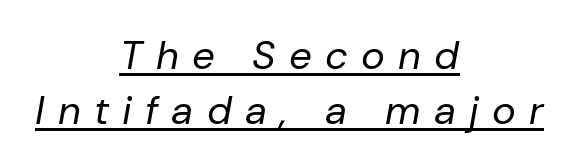
{"italic": "yes", "lean": "right", "slant_degrees": 10, "bold": "no", "weight": "regular", "width": "normal", "stroke_contrast": "low", "x_height": "medium", "monospaced": "no", "underline": "yes", "align": "center", "line_spacing": "normal", "line_spacing_ratio": 1.38, "letter_spacing": "wide", "letter_spacing_em": 0.33, "glyph_px": 40}
